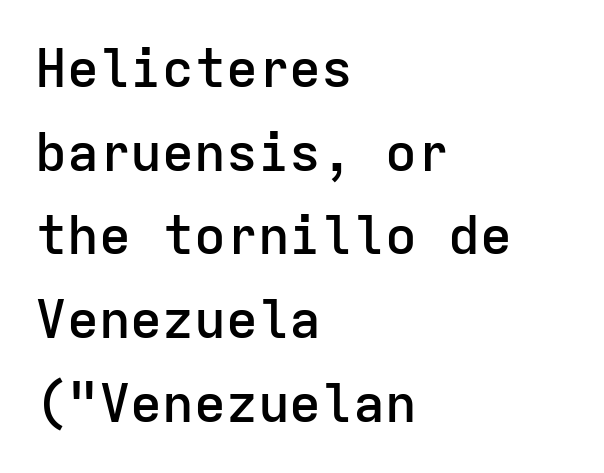
Q: Is the text bold? A: Semi-bold.
Q: Is the text italic (slanted)? A: No, it is upright.
Q: Is the typeface a serif or a sans-serif typeface? A: Sans-serif.
Q: Is the text underlined? A: No.
Q: How is the paragraph aligned? A: Left-aligned.
Q: Is the spacing between letters normal or unusually wide? A: Normal.
Q: Is the spacing between lines tight, normal or loose? A: Normal.
Q: Width (condensed, normal, or wide)? A: Normal.
Q: Stroke contrast? A: Low.
Q: x-height? A: Medium.
Q: Monospaced? A: Yes.
